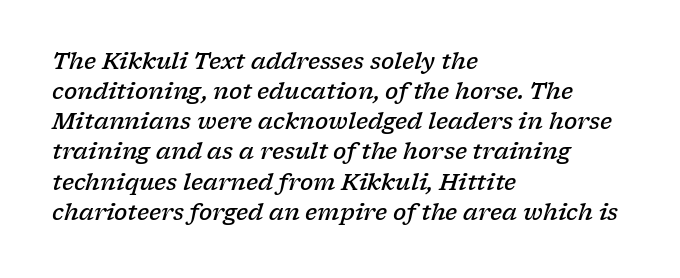
The image shows 22 px text type, italic (leaning right); set left-aligned, normal line spacing (1.37x), normal letter spacing, not underlined.
